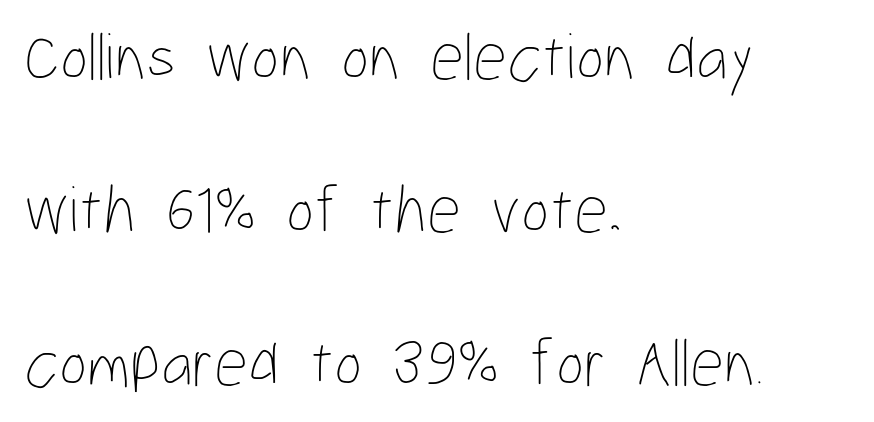
The image shows 67 px thin, condensed type, upright; set left-aligned, loose line spacing (2.28x), normal letter spacing, not underlined; low stroke contrast and a medium x-height.
